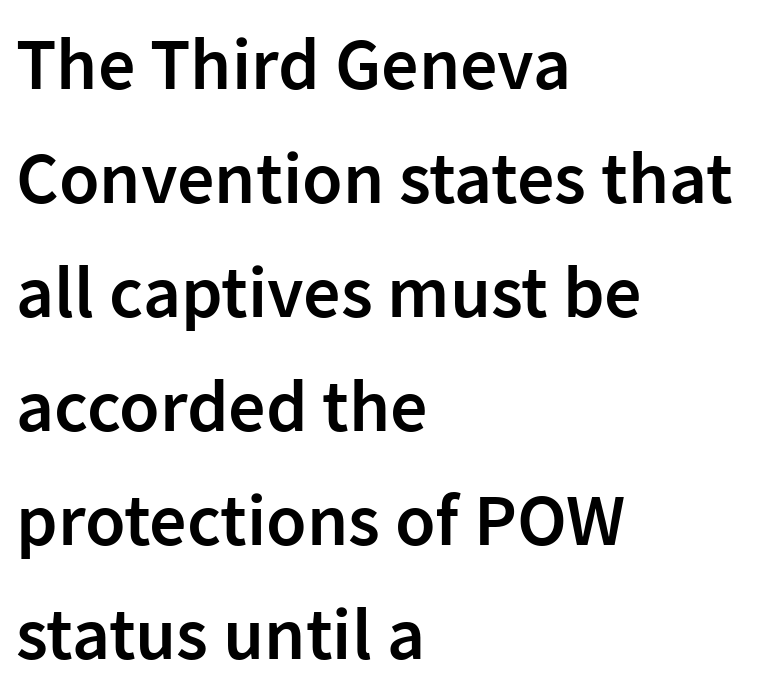
The image shows 74 px semibold sans-serif type, upright; set left-aligned, normal line spacing (1.54x), normal letter spacing, not underlined; low stroke contrast and a medium x-height.
